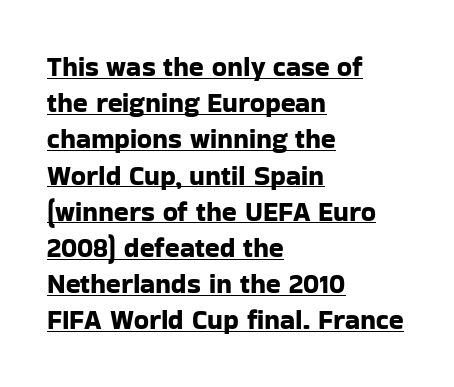
The image shows 27 px text type, upright; set left-aligned, normal line spacing (1.34x), normal letter spacing, underlined.
